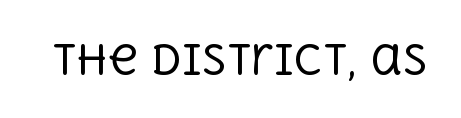
Upright lettering throughout. Compared with a typical body face, this is equally light or lighter still. The gaps between neighbouring characters are ordinary and unremarkable. Yep, those are serifs on the letters. Check under the words: just untouched page. The letters advance in unequal steps, a hallmark of proportional type.
